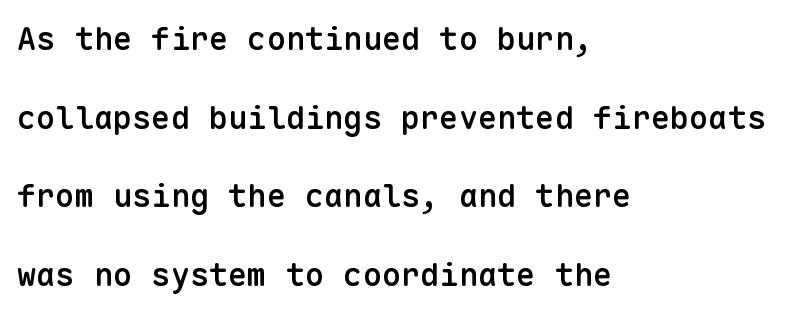
{"serif": "no", "italic": "no", "bold": "semi", "weight": "semibold", "width": "normal", "stroke_contrast": "low", "x_height": "medium", "monospaced": "yes", "underline": "no", "align": "left", "line_spacing": "loose", "line_spacing_ratio": 2.46, "letter_spacing": "normal", "letter_spacing_em": 0.0, "glyph_px": 32}
